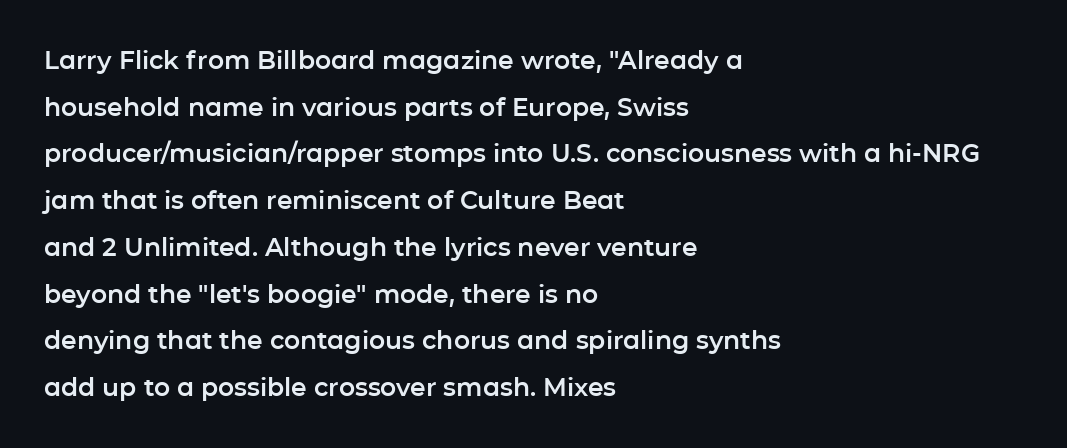
{"italic": "no", "underline": "no", "align": "left", "line_spacing_ratio": 1.87, "letter_spacing": "normal", "letter_spacing_em": 0.0, "glyph_px": 25}
